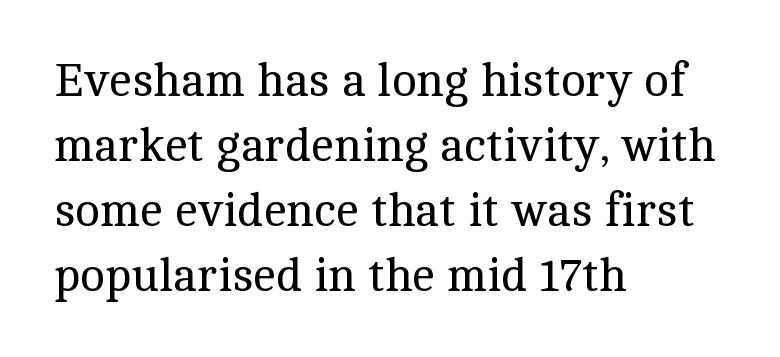
The image shows 47 px regular-weight serif type, upright; set left-aligned, normal line spacing (1.38x), normal letter spacing, not underlined; a medium x-height.
